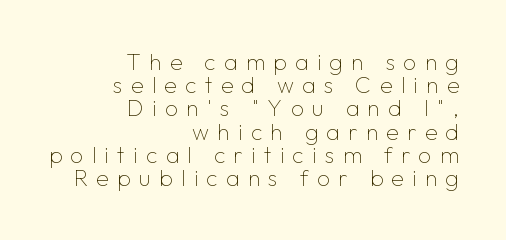
{"italic": "no", "bold": "no", "underline": "no", "align": "right", "line_spacing": "tight", "line_spacing_ratio": 1.01, "letter_spacing": "wide", "letter_spacing_em": 0.36, "glyph_px": 23}
